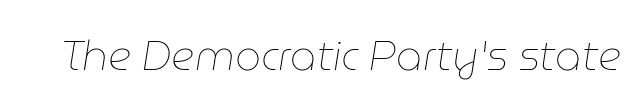
{"italic": "yes", "lean": "right", "slant_degrees": 9, "bold": "no", "weight": "thin", "width": "normal", "stroke_contrast": "low", "x_height": "medium", "monospaced": "no", "underline": "no", "letter_spacing": "normal", "letter_spacing_em": 0.0, "glyph_px": 41}
